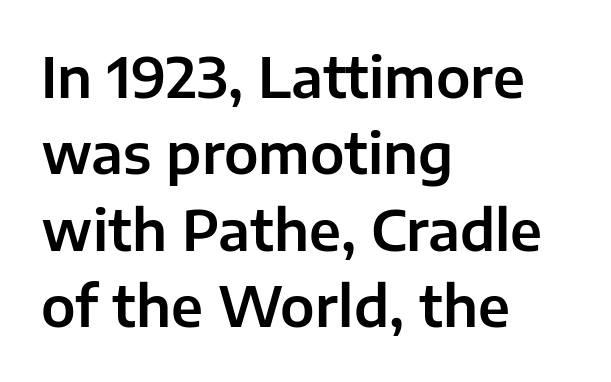
{"serif": "no", "italic": "no", "width": "normal", "stroke_contrast": "low", "x_height": "medium", "monospaced": "no", "underline": "no", "align": "left", "line_spacing": "normal", "line_spacing_ratio": 1.39, "letter_spacing": "normal", "letter_spacing_em": 0.0, "glyph_px": 55}
